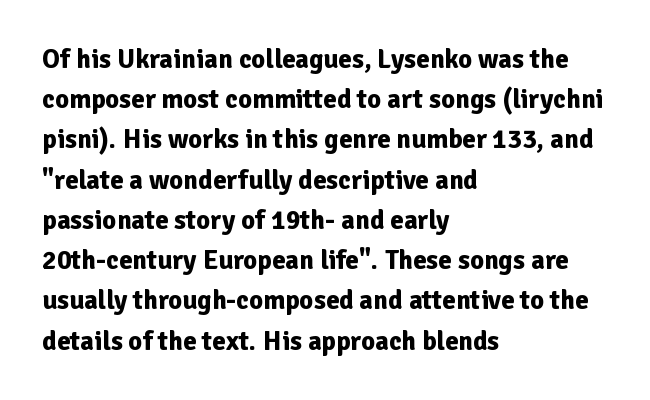
{"italic": "no", "bold": "yes", "underline": "no", "align": "left", "line_spacing": "normal", "line_spacing_ratio": 1.49, "letter_spacing": "normal", "letter_spacing_em": 0.0, "glyph_px": 27}
